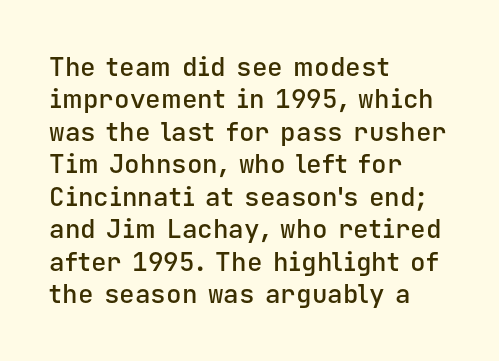
Q: Is the text bold? A: Semi-bold.
Q: Is the text italic (slanted)? A: No, it is upright.
Q: Is the text underlined? A: No.
Q: How is the paragraph aligned? A: Left-aligned.
Q: Is the spacing between letters normal or unusually wide? A: Normal.
Q: Is the spacing between lines tight, normal or loose? A: Normal.
